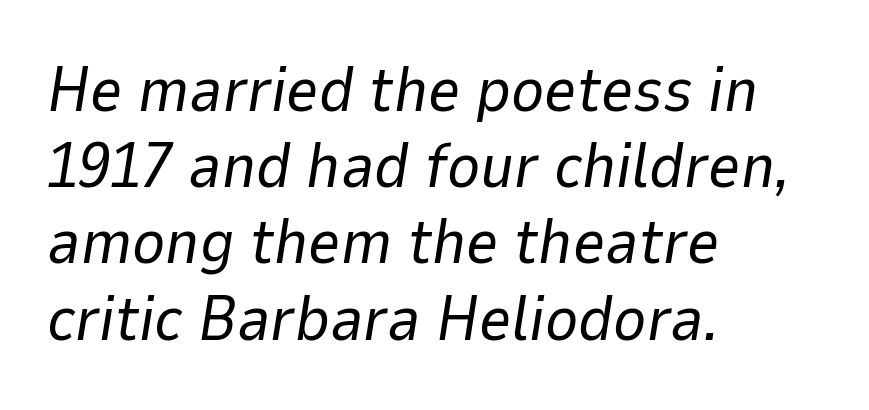
The font is comparable to plain body text, perhaps lighter. Varying glyph widths throughout — classic text-font behaviour. Observe the ordinary spacing: letters are neighbours, not strangers. If you drew a ruler down the left edge, every line would touch it.
